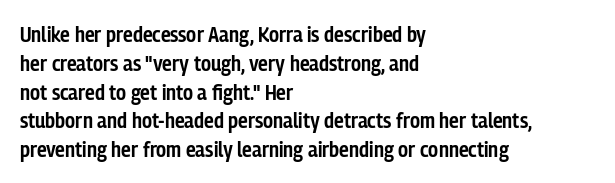
Left-aligned paragraph, ragged on the right. This sample uses plain, unmodified letter spacing. The lettering holds an erect, upright posture throughout. Underlining? Definitely not there. Students, this is semibold: more ink than regular, less than bold.
